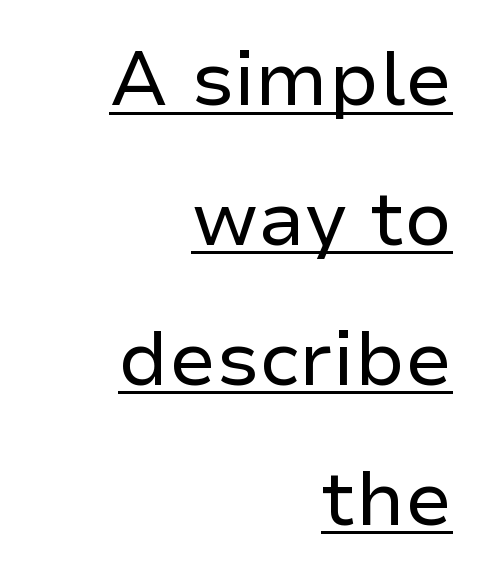
Q: Is the text bold? A: No.
Q: Is the text italic (slanted)? A: No, it is upright.
Q: Is the typeface a serif or a sans-serif typeface? A: Sans-serif.
Q: Is the text underlined? A: Yes.
Q: How is the paragraph aligned? A: Right-aligned.
Q: Is the spacing between letters normal or unusually wide? A: Normal.
Q: Width (condensed, normal, or wide)? A: Normal.
Q: Stroke contrast? A: Low.
Q: x-height? A: Medium.
Q: Monospaced? A: No.
